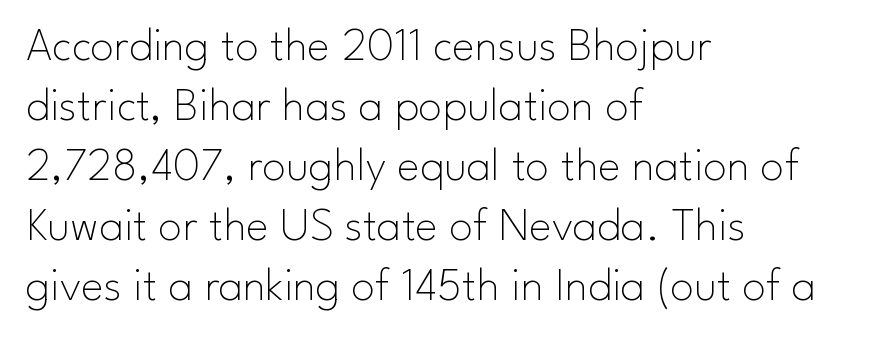
Descenders are the only things crossing below the line. This sample uses a sans-serif face. Think standard paragraph weight, or any step lighter than that. Baseline-to-baseline distance is the conventional proportion of letter height.
